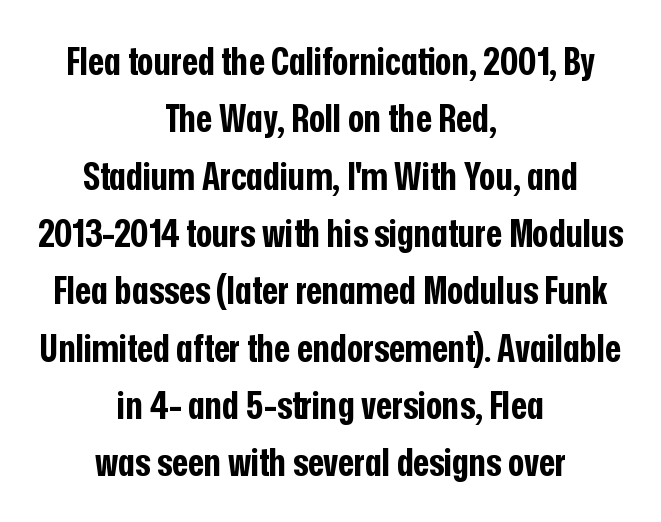
{"serif": "no", "italic": "no", "bold": "yes", "weight": "bold", "width": "condensed", "stroke_contrast": "low", "x_height": "medium", "monospaced": "no", "underline": "no", "align": "center", "line_spacing": "normal", "line_spacing_ratio": 1.47, "letter_spacing": "normal", "letter_spacing_em": 0.0, "glyph_px": 39}
